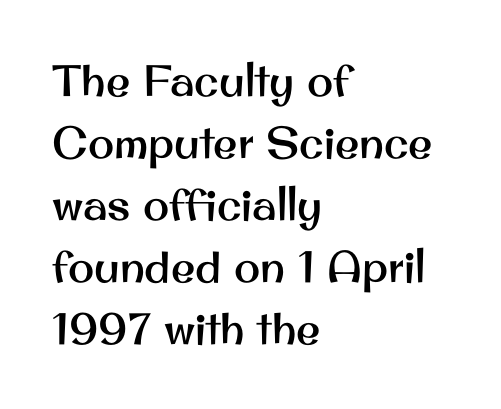
Q: Is the text italic (slanted)? A: No, it is upright.
Q: Is the typeface a serif or a sans-serif typeface? A: Sans-serif.
Q: Is the text underlined? A: No.
Q: How is the paragraph aligned? A: Left-aligned.
Q: Is the spacing between letters normal or unusually wide? A: Normal.
Q: Is the spacing between lines tight, normal or loose? A: Normal.
Q: Width (condensed, normal, or wide)? A: Normal.
Q: Stroke contrast? A: Medium.
Q: x-height? A: Small.
Q: Monospaced? A: No.
